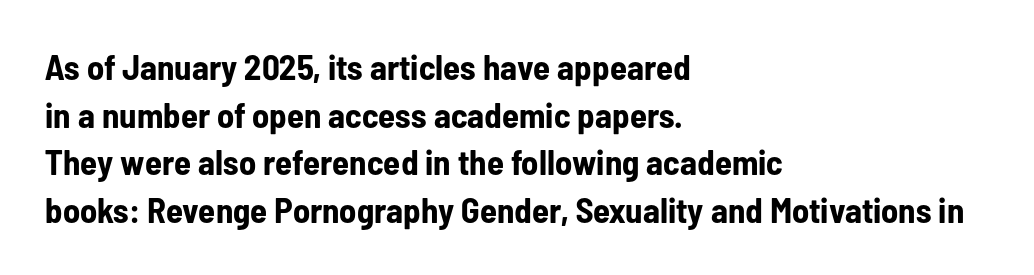
Q: Is the text bold? A: Yes.
Q: Is the text italic (slanted)? A: No, it is upright.
Q: Is the typeface a serif or a sans-serif typeface? A: Sans-serif.
Q: Is the text underlined? A: No.
Q: How is the paragraph aligned? A: Left-aligned.
Q: Is the spacing between letters normal or unusually wide? A: Normal.
Q: Is the spacing between lines tight, normal or loose? A: Normal.
Q: Width (condensed, normal, or wide)? A: Condensed.
Q: Stroke contrast? A: Low.
Q: x-height? A: Medium.
Q: Monospaced? A: No.
